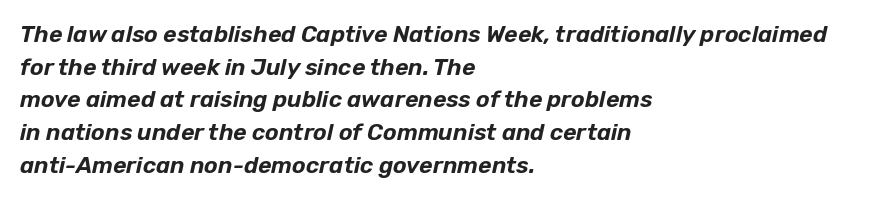
The typography opts for an oblique posture over an upright one. Normally led — the rows are evenly, conventionally spaced. The glyphs are unaccompanied by any horizontal stroke below them. This rendering uses left alignment, leaving the right contour irregular.
